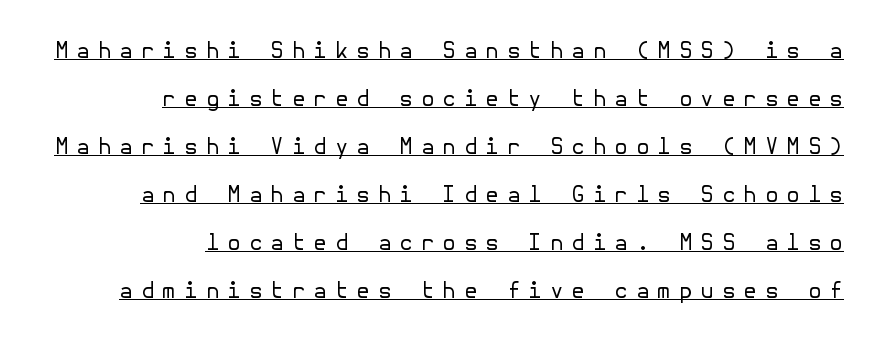
How are the letters spaced? Widely, with obvious added tracking. Reading down the block, your eye finds every line finishing at a fixed right position. The leading is generous, giving the passage an open texture. Posture: straight, roman, zero tilt. Quick note: underline on.
